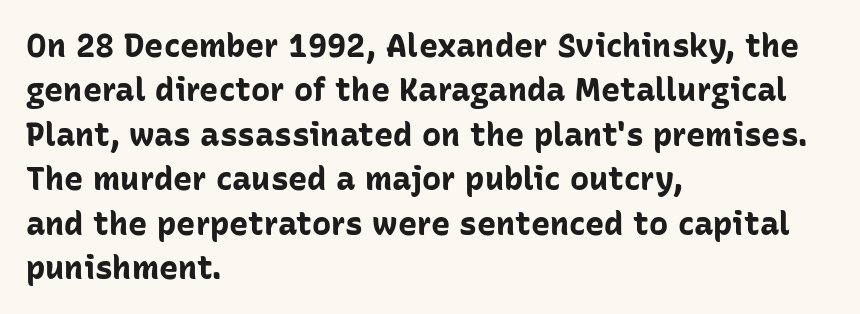
{"serif": "no", "italic": "no", "bold": "yes", "weight": "bold", "width": "normal", "stroke_contrast": "low", "x_height": "medium", "monospaced": "no", "underline": "no", "align": "left", "line_spacing": "normal", "line_spacing_ratio": 1.39, "letter_spacing": "normal", "letter_spacing_em": 0.0, "glyph_px": 32}
